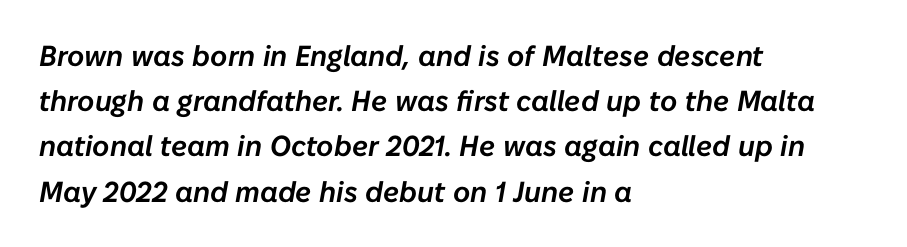
{"italic": "yes", "lean": "right", "slant_degrees": 10, "width": "normal", "stroke_contrast": "low", "x_height": "medium", "monospaced": "no", "underline": "no", "align": "left", "line_spacing": "normal", "line_spacing_ratio": 1.56, "letter_spacing": "normal", "letter_spacing_em": 0.0, "glyph_px": 29}
